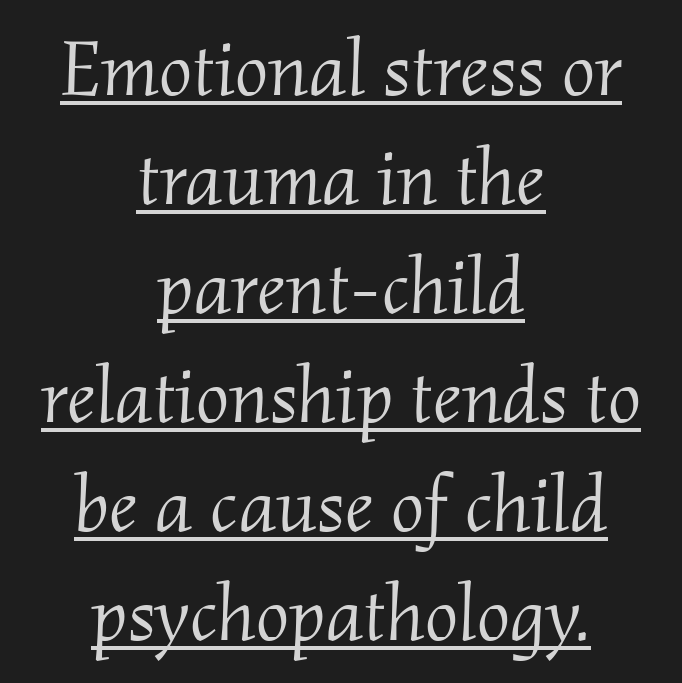
Q: Is the text bold? A: No.
Q: Is the text italic (slanted)? A: Yes, it leans right by about 2 degrees.
Q: Is the typeface a serif or a sans-serif typeface? A: Serif.
Q: Is the text underlined? A: Yes.
Q: How is the paragraph aligned? A: Centered.
Q: Is the spacing between letters normal or unusually wide? A: Normal.
Q: Is the spacing between lines tight, normal or loose? A: Normal.
Q: Width (condensed, normal, or wide)? A: Normal.
Q: Stroke contrast? A: Medium.
Q: x-height? A: Small.
Q: Monospaced? A: No.
